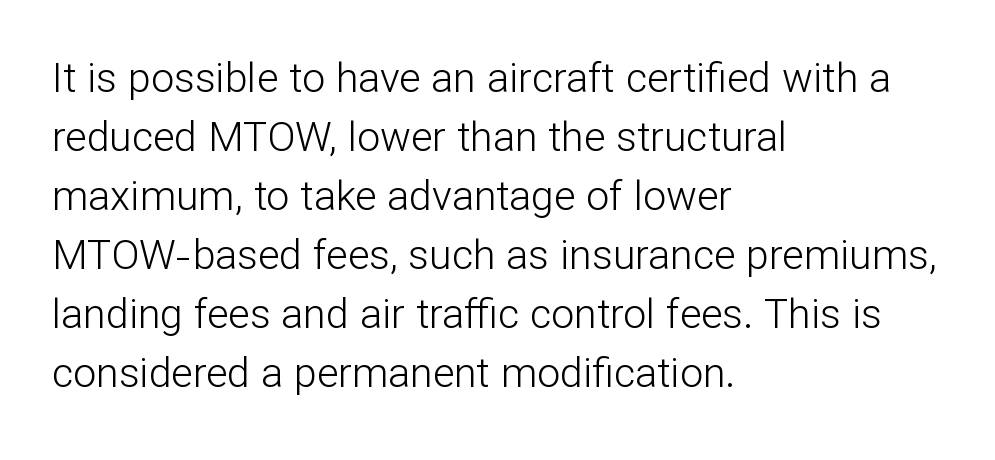
The image shows 41 px light sans-serif type, upright; set left-aligned, normal line spacing (1.44x), normal letter spacing, not underlined; low stroke contrast and a medium x-height.
